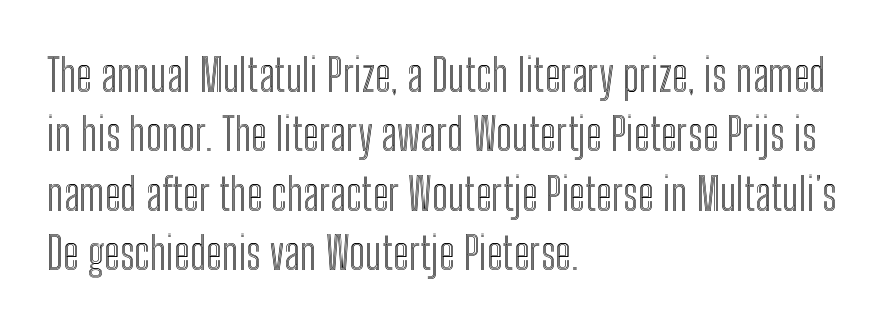
{"italic": "no", "width": "condensed", "x_height": "medium", "monospaced": "no", "underline": "no", "align": "left", "line_spacing": "normal", "line_spacing_ratio": 1.32, "letter_spacing": "normal", "letter_spacing_em": 0.0, "glyph_px": 45}
